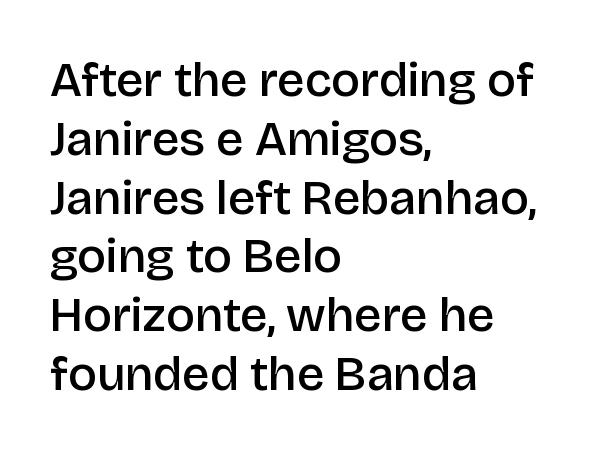
{"serif": "no", "italic": "no", "bold": "semi", "weight": "semibold", "width": "normal", "stroke_contrast": "low", "x_height": "large", "monospaced": "no", "underline": "no", "align": "left", "line_spacing_ratio": 1.2, "letter_spacing": "normal", "letter_spacing_em": 0.0, "glyph_px": 49}
